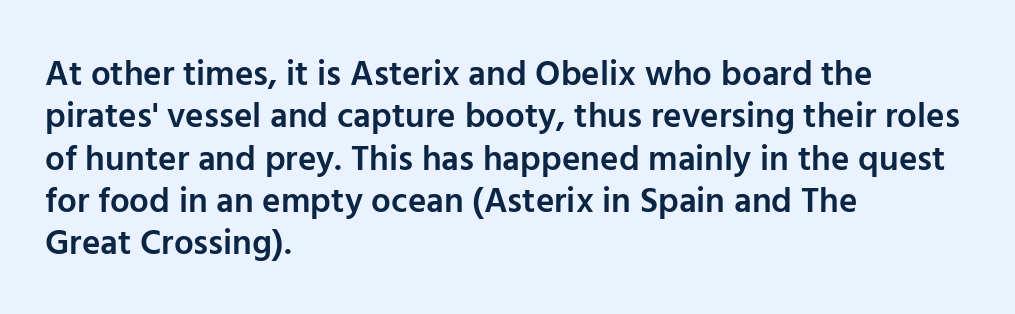
The image shows 35 px semibold sans-serif type, upright; set left-aligned, line spacing 1.21x, normal letter spacing, not underlined; low stroke contrast and a medium x-height.
